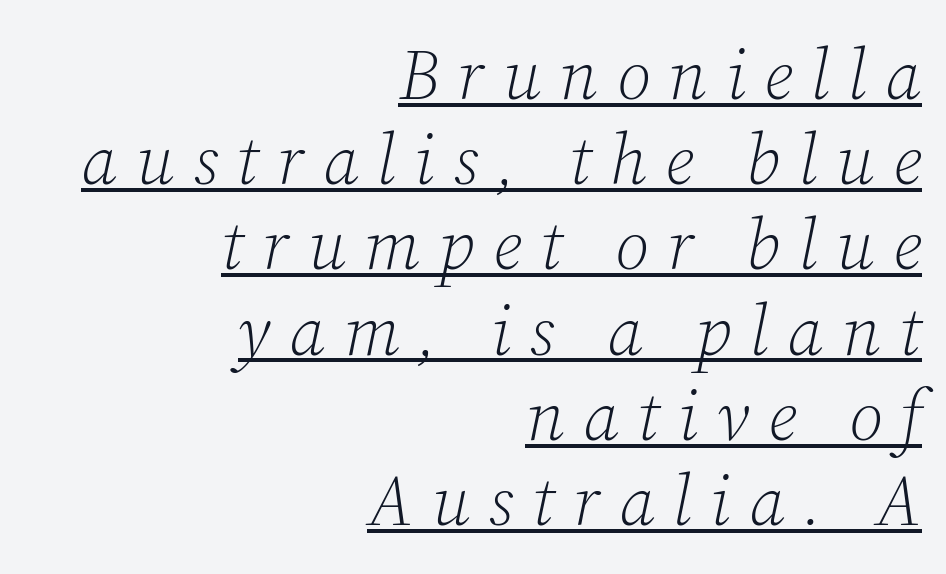
Q: Is the text bold? A: No.
Q: Is the text italic (slanted)? A: Yes, it leans right by about 12 degrees.
Q: Is the typeface a serif or a sans-serif typeface? A: Serif.
Q: Is the text underlined? A: Yes.
Q: How is the paragraph aligned? A: Right-aligned.
Q: Is the spacing between letters normal or unusually wide? A: Unusually wide.
Q: Width (condensed, normal, or wide)? A: Normal.
Q: Stroke contrast? A: Low.
Q: x-height? A: Medium.
Q: Monospaced? A: No.
